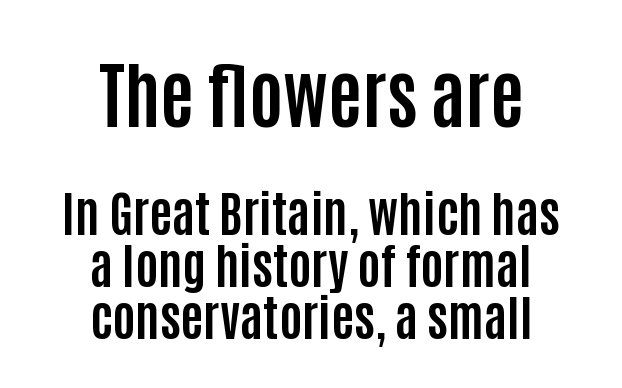
Q: Is the text bold? A: Yes.
Q: Is the text italic (slanted)? A: No, it is upright.
Q: Is the typeface a serif or a sans-serif typeface? A: Sans-serif.
Q: Is the text underlined? A: No.
Q: How is the paragraph aligned? A: Centered.
Q: Is the spacing between letters normal or unusually wide? A: Normal.
Q: Is the spacing between lines tight, normal or loose? A: Tight.
Q: Which block of text is set in a larger size, the first (top) or the second (bottom)? A: The first (top) one.
Q: Width (condensed, normal, or wide)? A: Condensed.
Q: Stroke contrast? A: Low.
Q: x-height? A: Large.
Q: Monospaced? A: No.
